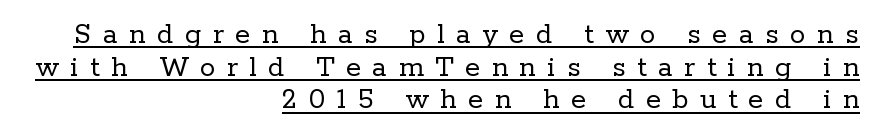
{"serif": "yes", "italic": "no", "bold": "no", "weight": "regular", "width": "normal", "stroke_contrast": "low", "x_height": "medium", "monospaced": "no", "underline": "yes", "align": "right", "line_spacing": "tight", "line_spacing_ratio": 1.05, "letter_spacing": "wide", "letter_spacing_em": 0.37, "glyph_px": 31}
